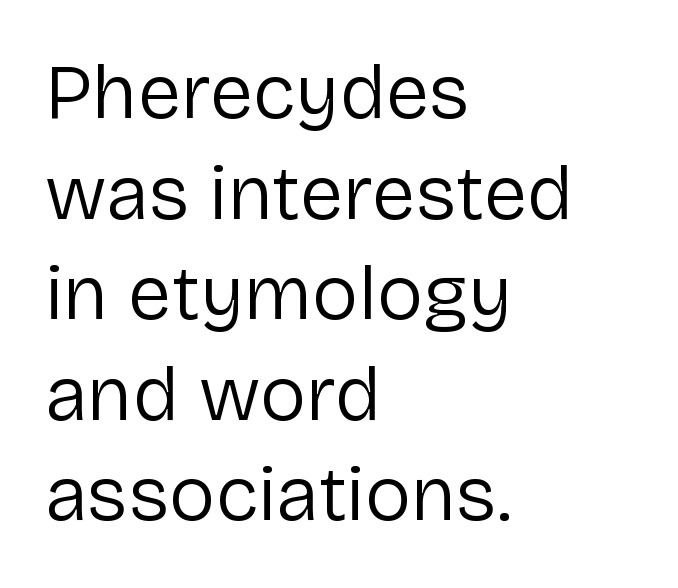
The image shows 78 px regular-weight sans-serif type, upright; set left-aligned, normal line spacing (1.29x), normal letter spacing, not underlined; low stroke contrast and a medium x-height.
